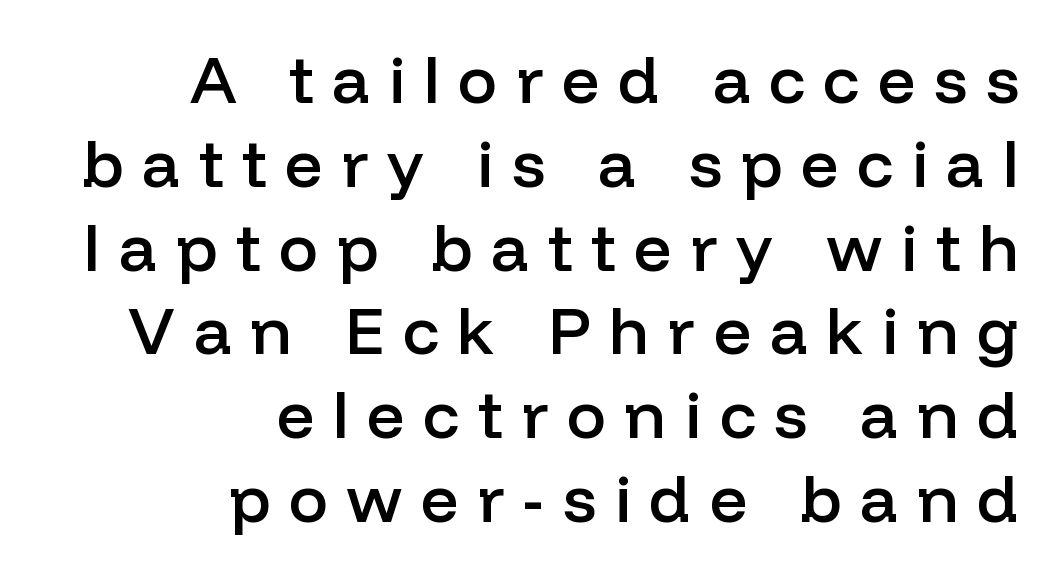
The image shows 66 px semibold sans-serif type, upright; set right-aligned, normal line spacing (1.27x), unusually wide letter spacing (+0.28 em), not underlined; low stroke contrast and a medium x-height.
